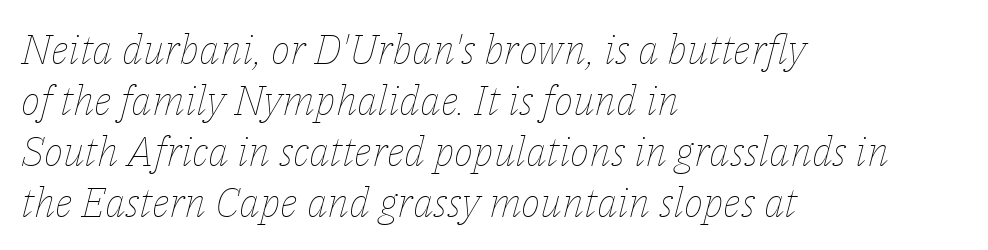
Clear beneath every line of the passage. Where is the straight margin? On the left. A typesetter would call this zero additional tracking. The glyphs look as if they've been sheared to an angle. No chunkiness to these letters — they're not bold.
